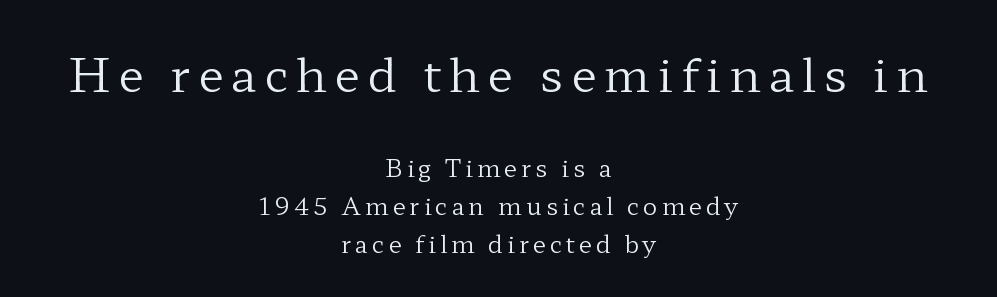
{"serif": "yes", "italic": "no", "bold": "no", "weight": "regular", "width": "wide", "stroke_contrast": "low", "x_height": "medium", "monospaced": "no", "underline": "no", "align": "center", "line_spacing": "normal", "line_spacing_ratio": 1.58, "larger_block": "first", "size_ratio": 1.96, "glyph_px": 47}
